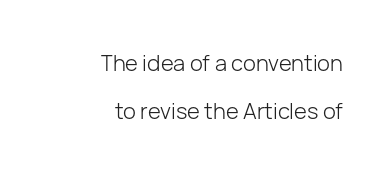
The image shows 22 px text type, upright; set right-aligned, loose line spacing (2.17x), normal letter spacing, not underlined.
